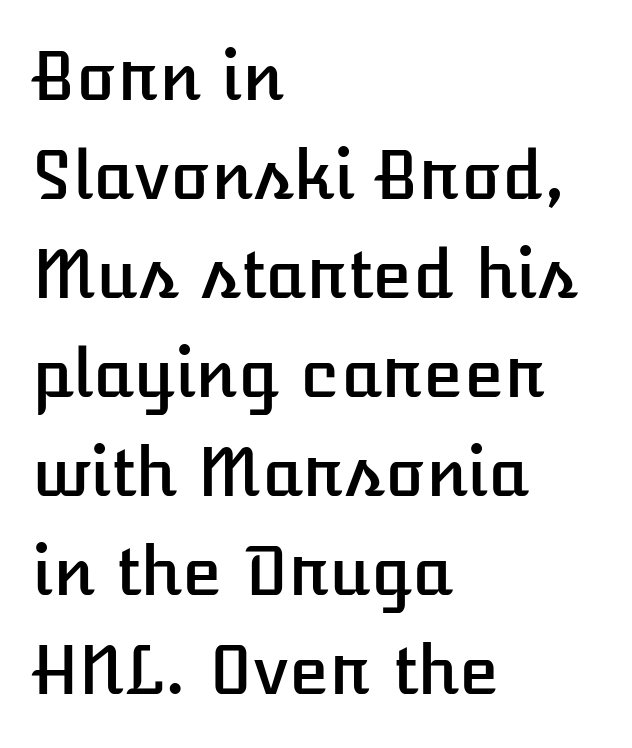
{"italic": "no", "width": "normal", "stroke_contrast": "low", "x_height": "medium", "monospaced": "no", "underline": "no", "align": "left", "line_spacing": "normal", "line_spacing_ratio": 1.5, "letter_spacing": "normal", "letter_spacing_em": 0.0, "glyph_px": 66}
